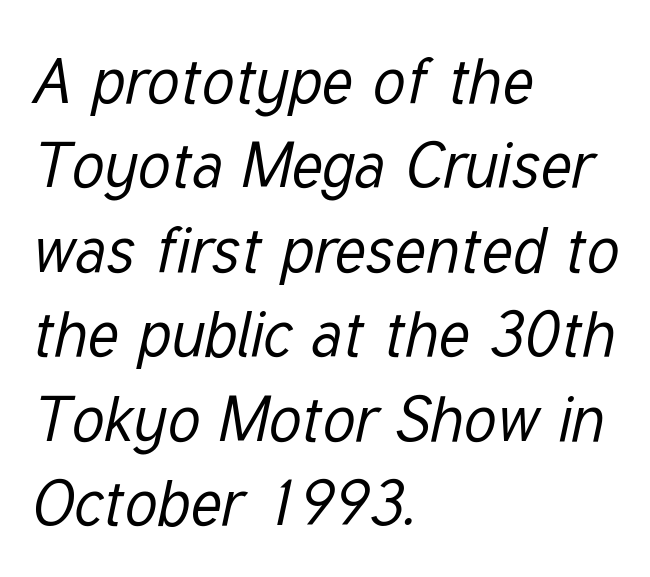
The image shows 64 px regular-weight, condensed type, italic (leaning right); set left-aligned, normal line spacing (1.32x), normal letter spacing, not underlined; low stroke contrast and a medium x-height.
